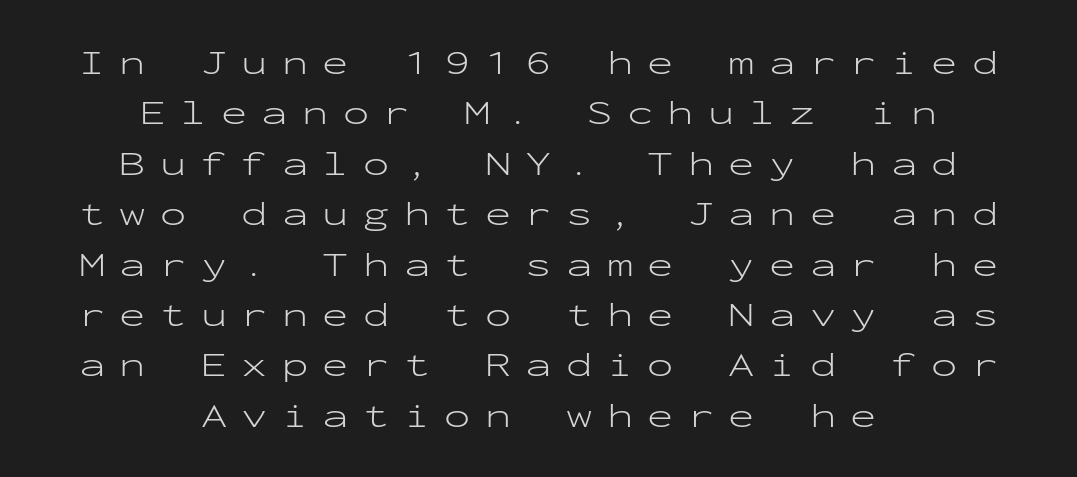
The image shows 35 px light, wide sans-serif type, upright, monospaced; set centered, normal line spacing (1.44x), unusually wide letter spacing (+0.41 em), not underlined; low stroke contrast and a medium x-height.
